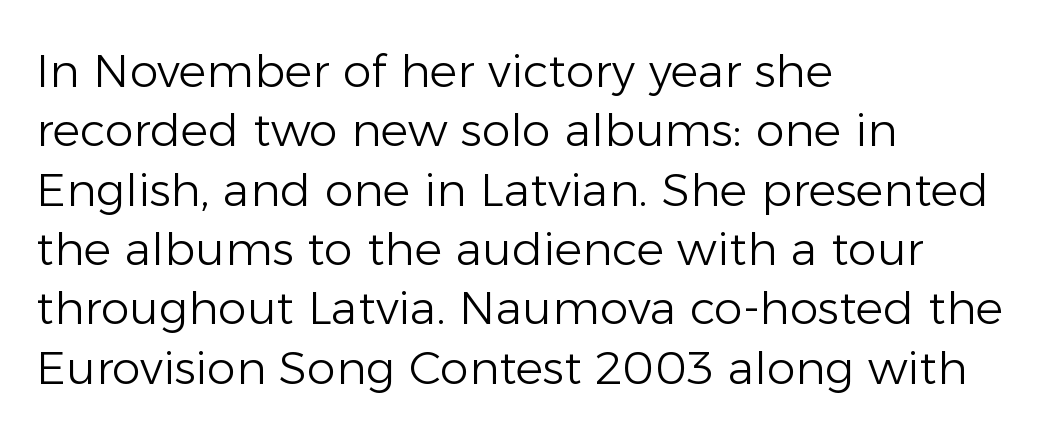
Q: Is the text bold? A: No.
Q: Is the text italic (slanted)? A: No, it is upright.
Q: Is the typeface a serif or a sans-serif typeface? A: Sans-serif.
Q: Is the text underlined? A: No.
Q: How is the paragraph aligned? A: Left-aligned.
Q: Is the spacing between letters normal or unusually wide? A: Normal.
Q: Is the spacing between lines tight, normal or loose? A: Normal.
Q: Width (condensed, normal, or wide)? A: Normal.
Q: Stroke contrast? A: Low.
Q: x-height? A: Medium.
Q: Monospaced? A: No.
